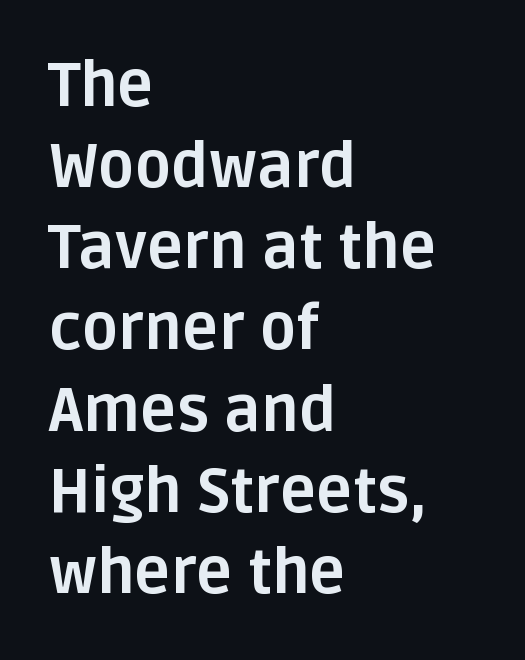
If you measured baseline to baseline, you'd find a middling distance. You could not count columns in this text — the font is proportionally spaced. Glyph-to-glyph distance matches everyday printed text. Type style note: lacks serifs. The lines in this sample share a left origin and differ only in where they stop.
